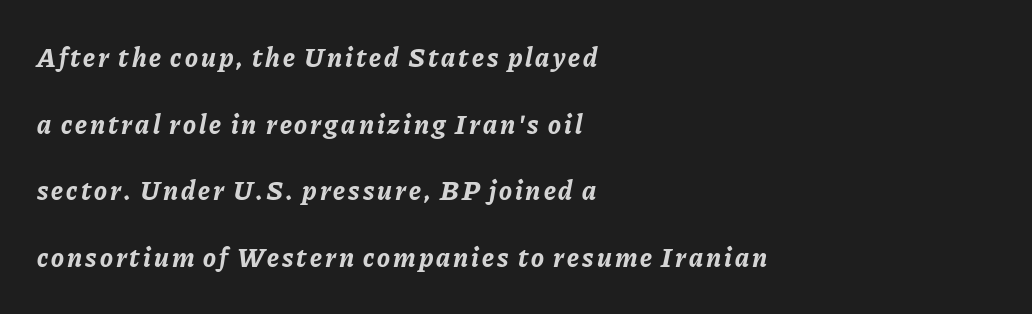
The image shows 27 px bold type, italic (leaning right); set left-aligned, loose line spacing (2.47x), not underlined.
